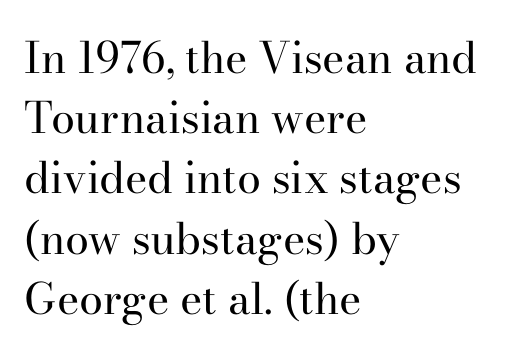
{"serif": "yes", "italic": "no", "bold": "no", "weight": "regular", "width": "normal", "stroke_contrast": "high", "x_height": "small", "monospaced": "no", "underline": "no", "align": "left", "line_spacing": "normal", "line_spacing_ratio": 1.4, "letter_spacing": "normal", "letter_spacing_em": 0.0, "glyph_px": 43}
